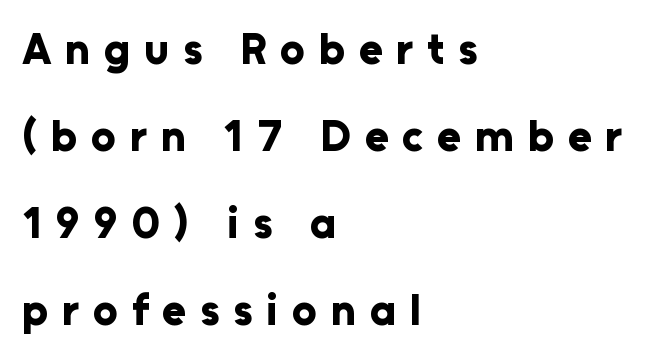
The image shows 44 px bold sans-serif type, upright; set left-aligned, loose line spacing (1.98x), unusually wide letter spacing (+0.31 em), not underlined; low stroke contrast and a medium x-height.
